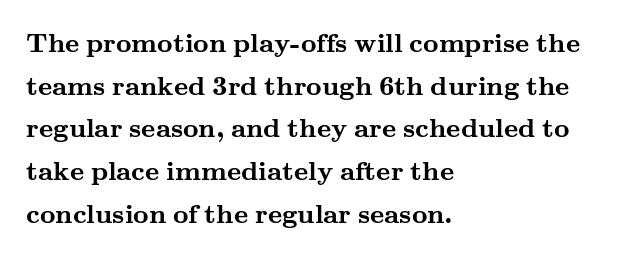
The image shows 27 px bold type, upright; set left-aligned, normal line spacing (1.58x), normal letter spacing, not underlined.
